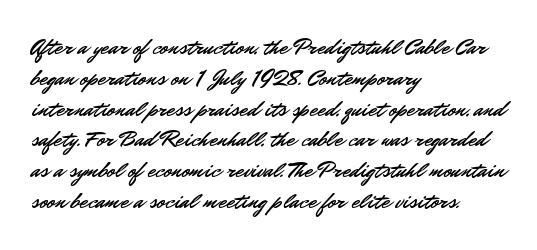
Q: Is the text italic (slanted)? A: Yes.
Q: Is the text underlined? A: No.
Q: How is the paragraph aligned? A: Left-aligned.
Q: Is the spacing between letters normal or unusually wide? A: Normal.
Q: Is the spacing between lines tight, normal or loose? A: Normal.
